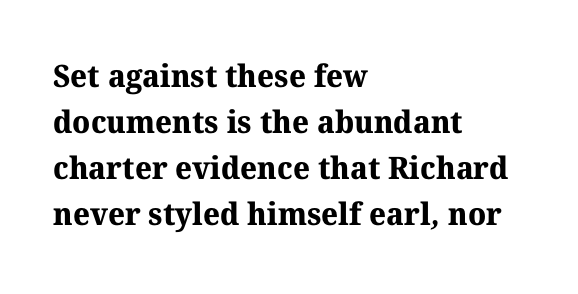
Q: Is the text bold? A: Yes.
Q: Is the typeface a serif or a sans-serif typeface? A: Serif.
Q: Is the text underlined? A: No.
Q: How is the paragraph aligned? A: Left-aligned.
Q: Is the spacing between letters normal or unusually wide? A: Normal.
Q: Is the spacing between lines tight, normal or loose? A: Normal.
Q: Width (condensed, normal, or wide)? A: Normal.
Q: Stroke contrast? A: Medium.
Q: x-height? A: Medium.
Q: Monospaced? A: No.
